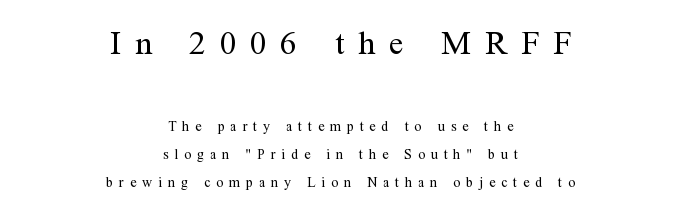
Q: Is the text bold? A: No.
Q: Is the text italic (slanted)? A: No, it is upright.
Q: Is the typeface a serif or a sans-serif typeface? A: Serif.
Q: Is the text underlined? A: No.
Q: How is the paragraph aligned? A: Centered.
Q: Is the spacing between letters normal or unusually wide? A: Unusually wide.
Q: Is the spacing between lines tight, normal or loose? A: Loose.
Q: Which block of text is set in a larger size, the first (top) or the second (bottom)? A: The first (top) one.
Q: Width (condensed, normal, or wide)? A: Normal.
Q: Stroke contrast? A: Medium.
Q: x-height? A: Medium.
Q: Monospaced? A: No.
